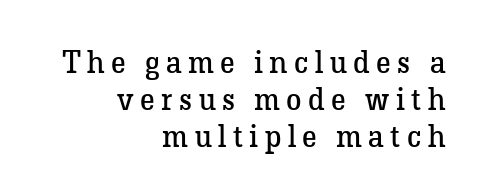
The image shows 31 px regular-weight serif type, upright; set right-aligned, line spacing 1.19x, unusually wide letter spacing (+0.21 em), not underlined; low stroke contrast and a medium x-height.
